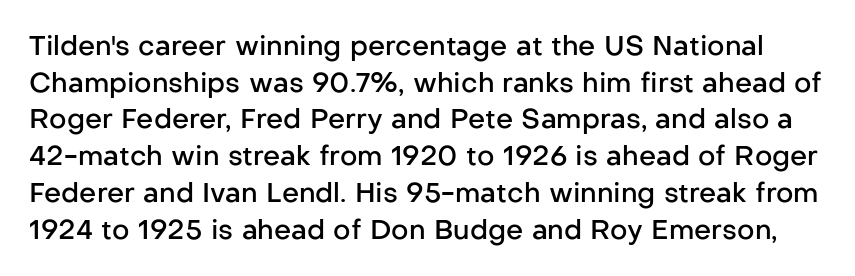
Q: Is the text bold? A: Semi-bold.
Q: Is the text italic (slanted)? A: No, it is upright.
Q: Is the text underlined? A: No.
Q: Is the spacing between letters normal or unusually wide? A: Normal.
Q: Is the spacing between lines tight, normal or loose? A: Normal.
